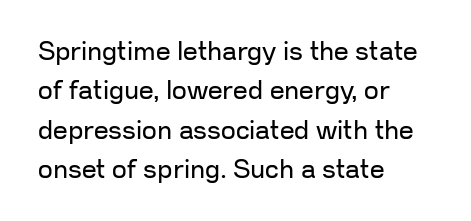
Q: Is the text bold? A: No.
Q: Is the text italic (slanted)? A: No, it is upright.
Q: Is the text underlined? A: No.
Q: How is the paragraph aligned? A: Left-aligned.
Q: Is the spacing between letters normal or unusually wide? A: Normal.
Q: Is the spacing between lines tight, normal or loose? A: Normal.
